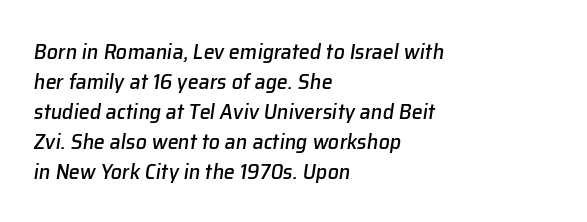
{"italic": "yes", "lean": "right", "slant_degrees": 8, "underline": "no", "align": "left", "line_spacing": "normal", "line_spacing_ratio": 1.36, "letter_spacing": "normal", "letter_spacing_em": 0.0, "glyph_px": 22}
